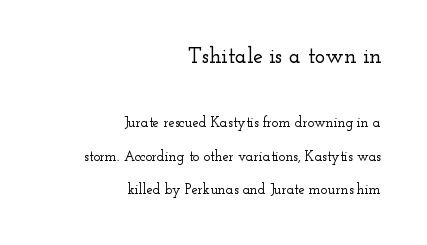
How would I describe the line gaps? Wide and relaxed. The string is rendered with underlining switched off. When letters stand straight like this, we call the style roman or upright. These lines stack with their right ends in a neat column. The earlier block is typeset at a bigger size than the later block.
